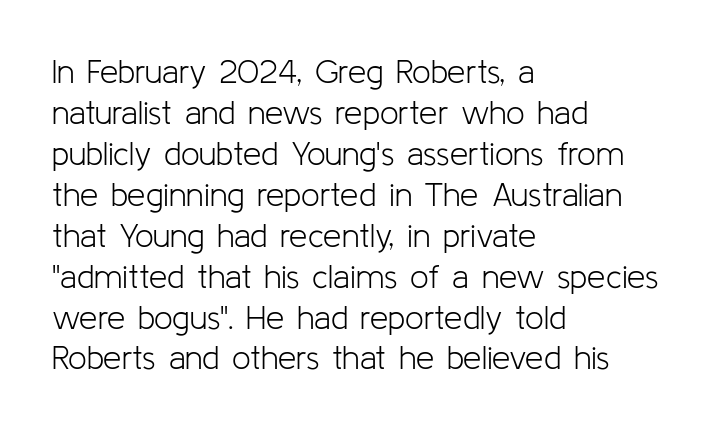
Q: Is the text bold? A: No.
Q: Is the text italic (slanted)? A: No, it is upright.
Q: Is the typeface a serif or a sans-serif typeface? A: Sans-serif.
Q: Is the text underlined? A: No.
Q: How is the paragraph aligned? A: Left-aligned.
Q: Is the spacing between letters normal or unusually wide? A: Normal.
Q: Width (condensed, normal, or wide)? A: Normal.
Q: Stroke contrast? A: Low.
Q: x-height? A: Medium.
Q: Monospaced? A: No.
